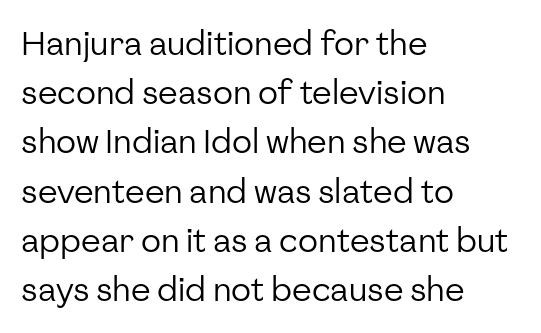
The image shows 33 px regular-weight sans-serif type, upright; set left-aligned, normal line spacing (1.49x), normal letter spacing, not underlined; low stroke contrast and a medium x-height.
